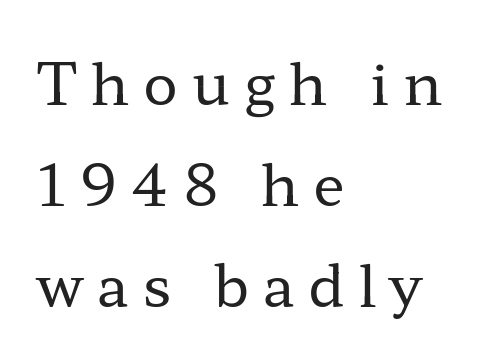
The paragraph has a hard left edge and a soft right edge. Think of a printed novel: that variable character pitch is what you see here. Descenders hang freely into open space. Stems and bowls with no extra thickness — not bold.
